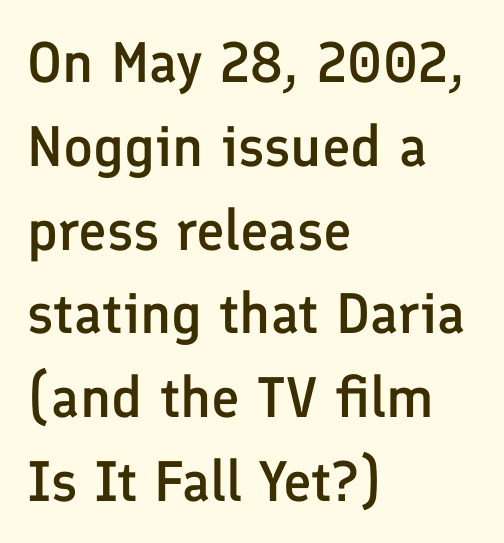
Q: Is the text bold? A: Semi-bold.
Q: Is the text italic (slanted)? A: No, it is upright.
Q: Is the typeface a serif or a sans-serif typeface? A: Sans-serif.
Q: Is the text underlined? A: No.
Q: How is the paragraph aligned? A: Left-aligned.
Q: Is the spacing between letters normal or unusually wide? A: Normal.
Q: Is the spacing between lines tight, normal or loose? A: Normal.
Q: Width (condensed, normal, or wide)? A: Normal.
Q: Stroke contrast? A: Low.
Q: x-height? A: Medium.
Q: Monospaced? A: No.
